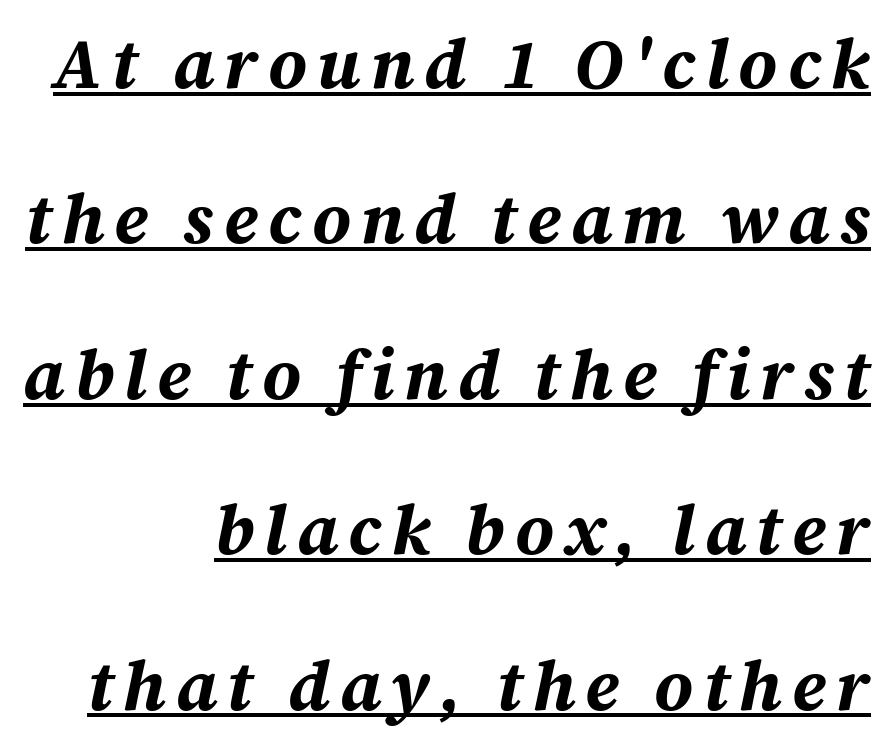
The designer dialed line spacing up above the default. The rendering uses natural spacing where letterforms have individual widths. It's the slanting kind of type. The paragraph has a hard right edge and a soft left edge.
